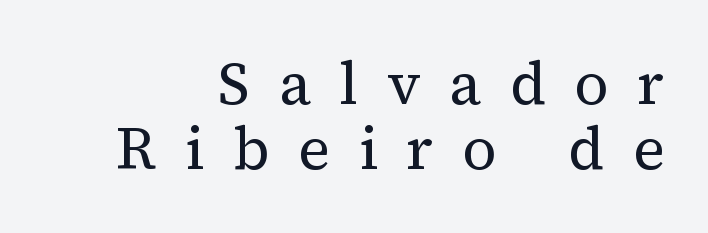
{"serif": "yes", "italic": "no", "bold": "no", "weight": "regular", "width": "normal", "stroke_contrast": "medium", "x_height": "medium", "monospaced": "no", "underline": "no", "align": "right", "line_spacing": "tight", "line_spacing_ratio": 1.08, "letter_spacing": "wide", "letter_spacing_em": 0.48, "glyph_px": 60}
